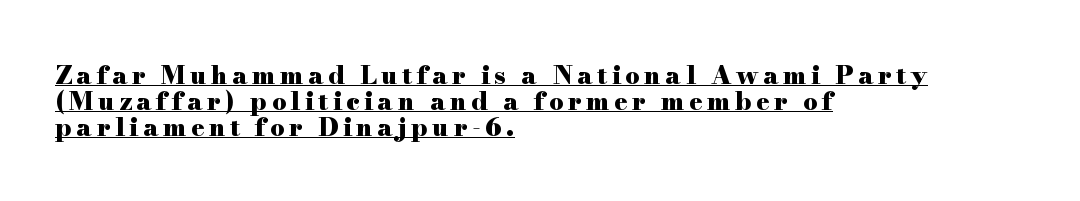
{"italic": "no", "bold": "yes", "underline": "yes", "align": "left", "line_spacing": "tight", "line_spacing_ratio": 1.04, "glyph_px": 25}
